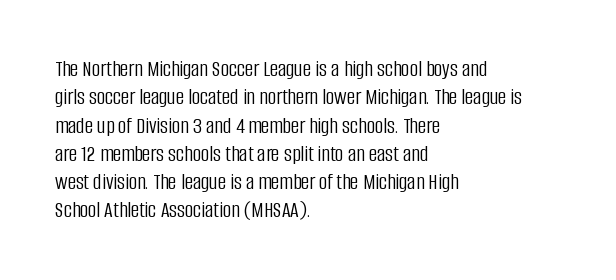
{"italic": "no", "bold": "no", "underline": "no", "align": "left", "line_spacing_ratio": 1.23, "letter_spacing": "normal", "letter_spacing_em": 0.0, "glyph_px": 23}
